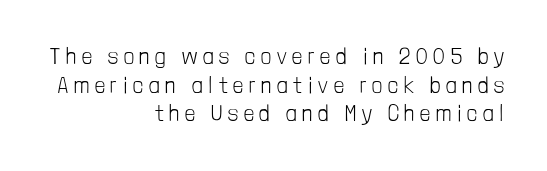
{"italic": "no", "bold": "no", "underline": "no", "align": "right", "line_spacing": "normal", "line_spacing_ratio": 1.3, "letter_spacing": "wide", "letter_spacing_em": 0.27, "glyph_px": 22}
